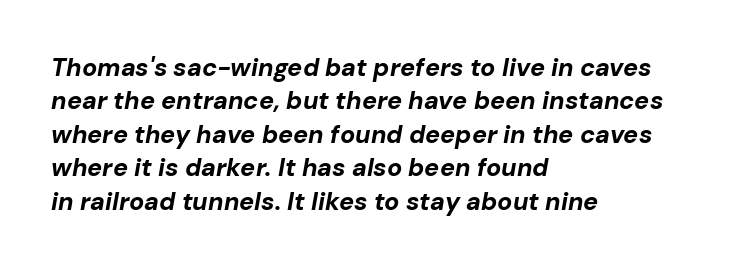
Q: Is the text bold? A: Yes.
Q: Is the text italic (slanted)? A: Yes, it leans right by about 10 degrees.
Q: Is the text underlined? A: No.
Q: How is the paragraph aligned? A: Left-aligned.
Q: Is the spacing between letters normal or unusually wide? A: Normal.
Q: Is the spacing between lines tight, normal or loose? A: Normal.
